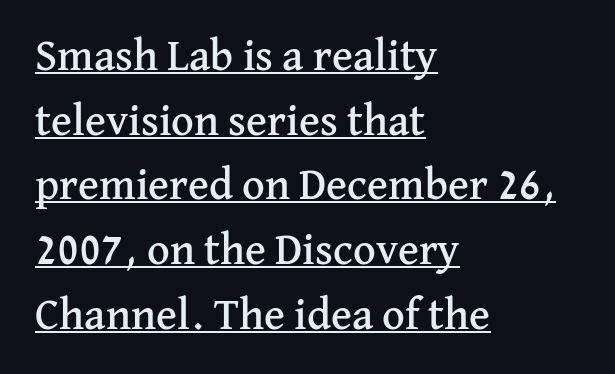
The image shows 44 px serif type, upright; set left-aligned, normal line spacing (1.47x), normal letter spacing, underlined; medium stroke contrast and a medium x-height.
